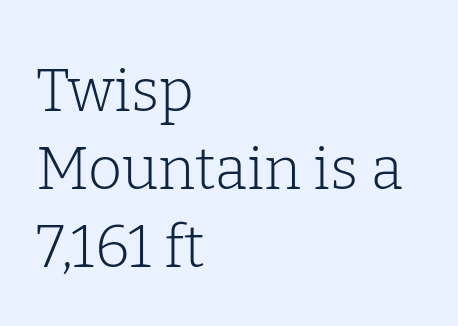
Tracking value appears to be zero — textbook default spacing. Every row of glyphs begins at an identical x-position on the left. The rows are spaced the way most documents space them. Is this a fixed-width face? No — the glyphs have proportional, varying widths. Serif or sans? Serif — the stroke terminals have little feet. The face looks like a standard text weight, possibly lighter.
